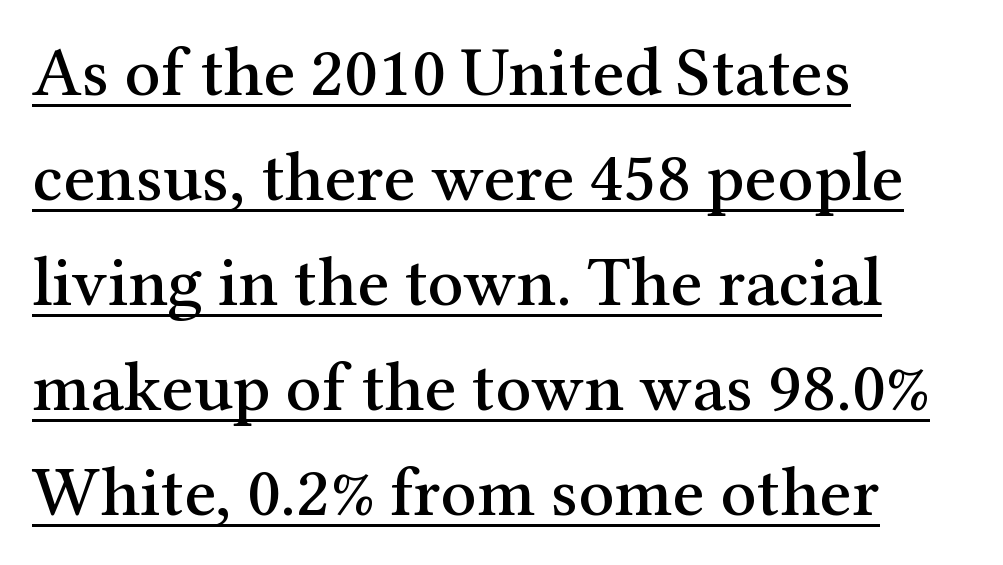
{"serif": "yes", "italic": "no", "width": "normal", "stroke_contrast": "medium", "x_height": "medium", "monospaced": "no", "underline": "yes", "align": "left", "line_spacing": "normal", "line_spacing_ratio": 1.5, "letter_spacing": "normal", "letter_spacing_em": 0.0, "glyph_px": 70}
